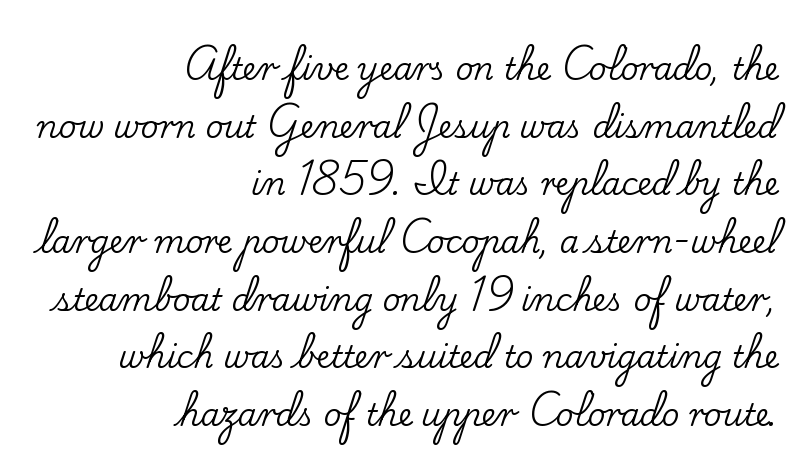
The image shows 31 px serif type; set right-aligned, line spacing 1.86x, normal letter spacing, not underlined; low stroke contrast and a small x-height.
